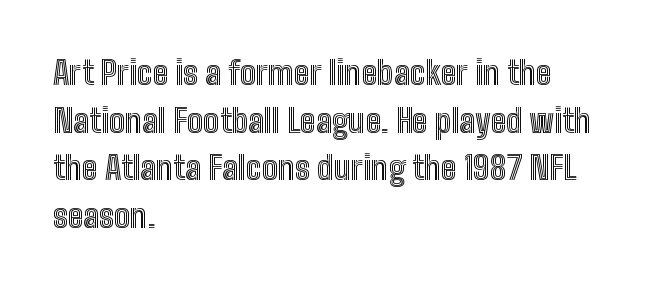
Just letters on the line, the space beneath them empty. Each letter keeps its own natural width here, so spacing adapts to shape. Vertically, the passage feels balanced, rows spaced as you'd expect. Every character sits straight up, as roman type does.
